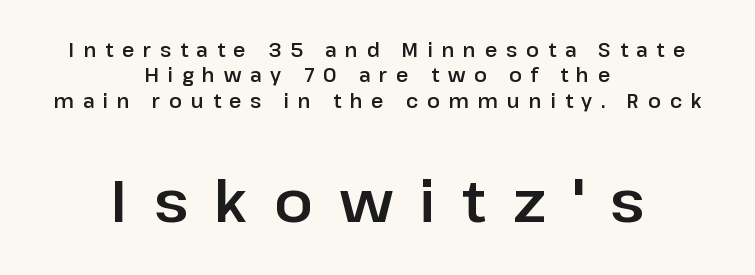
{"serif": "no", "italic": "no", "width": "normal", "stroke_contrast": "low", "x_height": "medium", "monospaced": "no", "underline": "no", "align": "center", "line_spacing": "normal", "line_spacing_ratio": 1.34, "letter_spacing": "wide", "letter_spacing_em": 0.46, "larger_block": "second", "size_ratio": 3.05, "glyph_px": 58}
